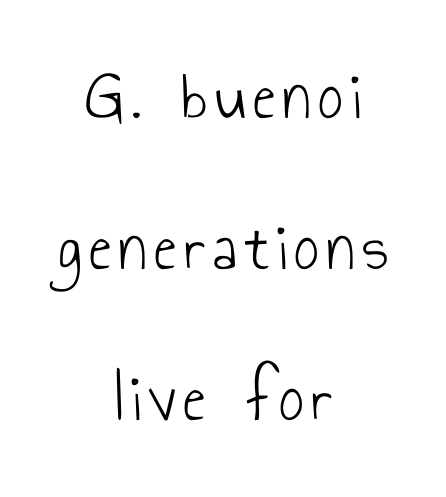
Rows of type keep a wide berth in the vertical direction. Stroke mass is kept to a normal reading level or below. Vertical strokes here are truly vertical. Descenders are the only things crossing below the line. The typeface chosen for these lines omits serifs. The face used here is proportionally spaced, like ordinary book or web type.
